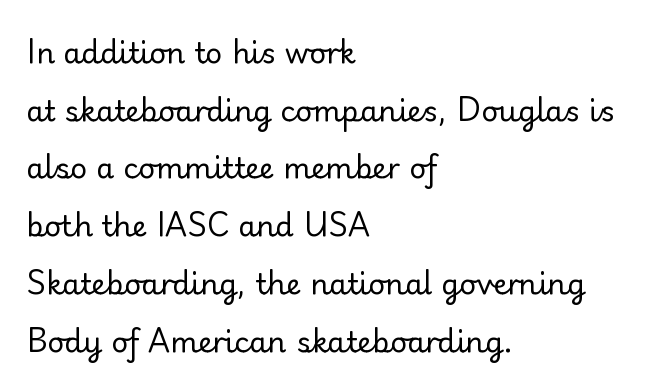
{"serif": "no", "italic": "no", "bold": "no", "weight": "regular", "width": "normal", "stroke_contrast": "low", "x_height": "small", "monospaced": "no", "underline": "no", "align": "left", "line_spacing": "loose", "line_spacing_ratio": 1.99, "letter_spacing": "normal", "letter_spacing_em": 0.0, "glyph_px": 29}
